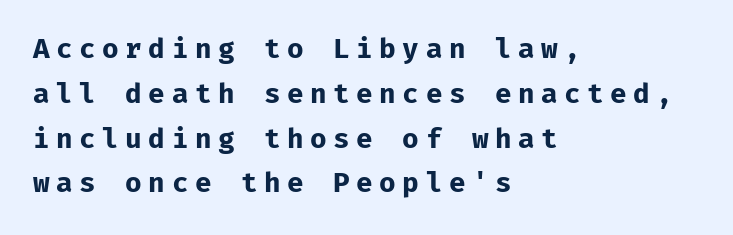
{"italic": "no", "bold": "yes", "underline": "no", "align": "left", "line_spacing": "normal", "line_spacing_ratio": 1.66, "letter_spacing": "wide", "letter_spacing_em": 0.24, "glyph_px": 27}
